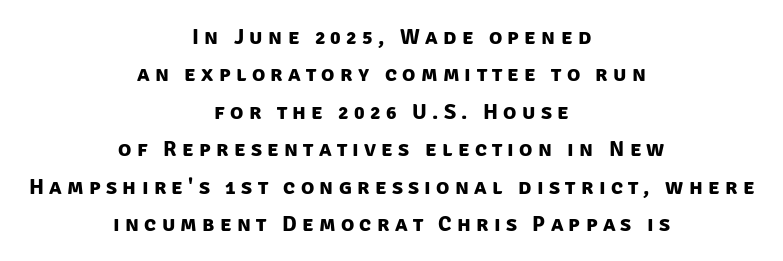
Visually the block forms a symmetrical silhouette, jagged on both flanks. The words here are not underlined. Compared with an ordinary text face, these strokes are far heavier — a full bold. In terms of leading, this rendering sits right in the middle. Short note: letters widely spaced.
